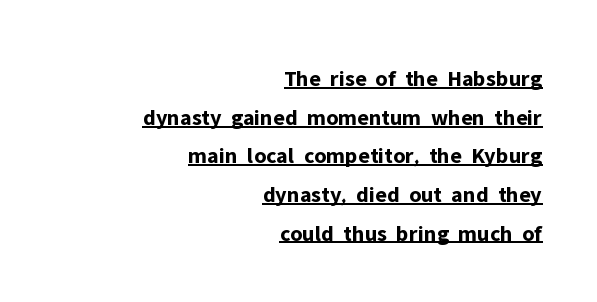
The image shows 23 px bold type, upright; set right-aligned, normal line spacing (1.68x), normal letter spacing, underlined.
